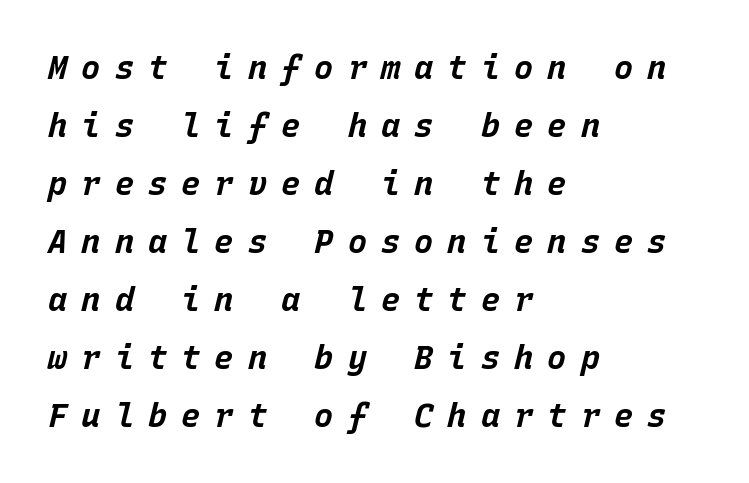
{"italic": "yes", "lean": "right", "slant_degrees": 15, "bold": "yes", "weight": "bold", "width": "normal", "stroke_contrast": "low", "x_height": "large", "monospaced": "yes", "underline": "no", "align": "left", "line_spacing_ratio": 1.81, "letter_spacing": "wide", "letter_spacing_em": 0.44, "glyph_px": 32}
